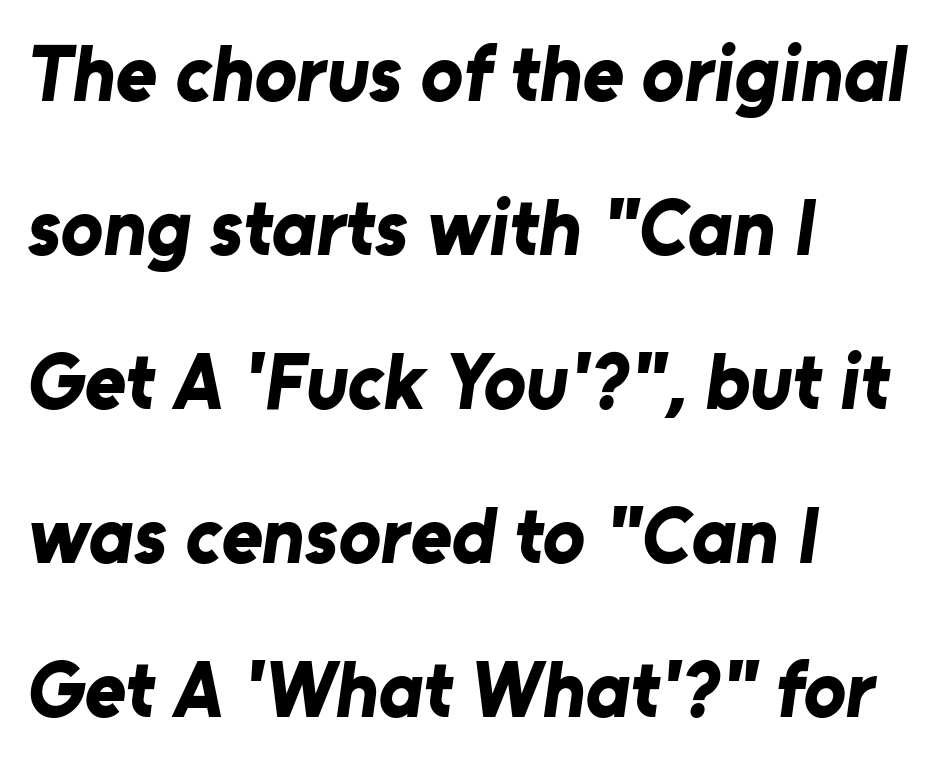
{"serif": "no", "bold": "yes", "weight": "bold", "width": "normal", "stroke_contrast": "low", "x_height": "medium", "monospaced": "no", "underline": "no", "align": "left", "line_spacing": "loose", "line_spacing_ratio": 1.95, "letter_spacing": "normal", "letter_spacing_em": 0.0, "glyph_px": 79}
